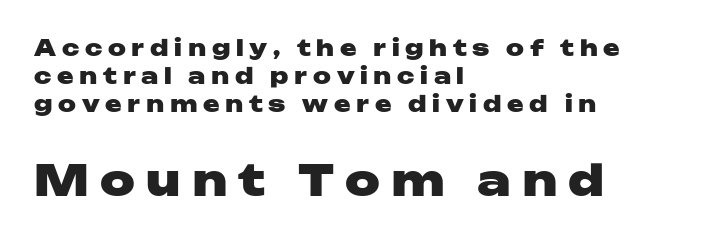
{"serif": "no", "italic": "no", "bold": "yes", "weight": "heavy", "width": "wide", "stroke_contrast": "low", "x_height": "medium", "monospaced": "no", "underline": "no", "align": "left", "line_spacing": "normal", "line_spacing_ratio": 1.28, "letter_spacing": "wide", "letter_spacing_em": 0.26, "larger_block": "second", "size_ratio": 1.95, "glyph_px": 43}
